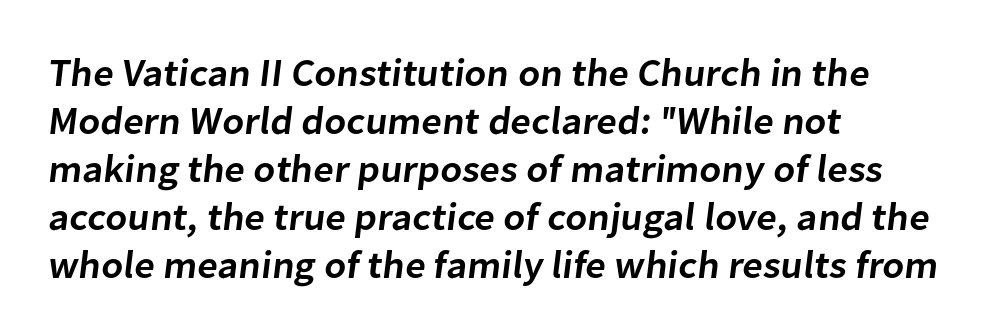
Each glyph is drawn with semibold strokes, heavier than normal yet not fully bold. Think of a printed novel: that variable character pitch is what you see here. Underlining? Definitely not there. Examine the stroke ends and you'll find no serifs. The paragraph shown leans on its left margin. Here the glyphs are tracked normally, forming tight word shapes.
